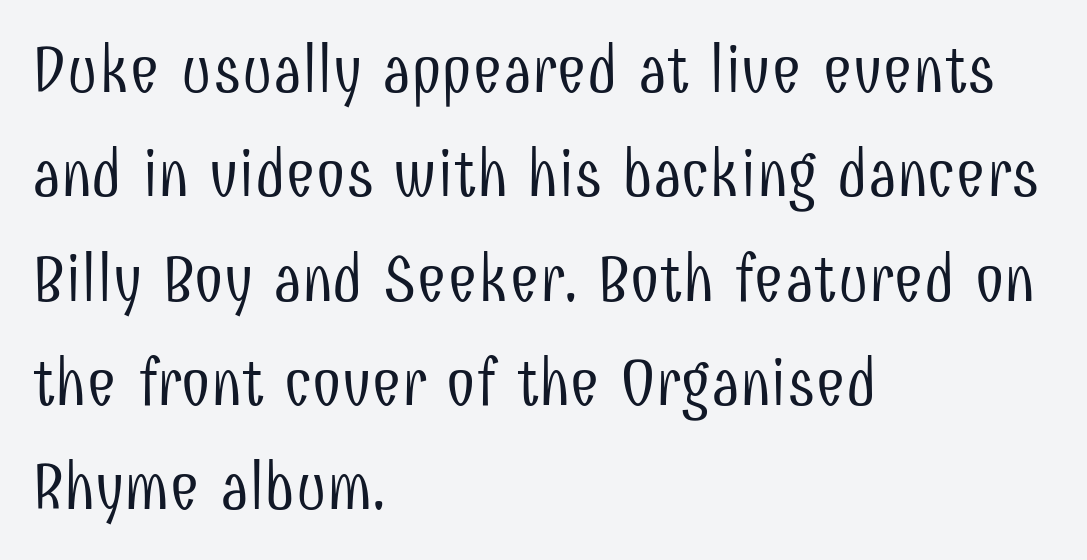
{"serif": "no", "italic": "no", "bold": "no", "weight": "light", "width": "condensed", "stroke_contrast": "low", "x_height": "medium", "monospaced": "no", "underline": "no", "align": "left", "line_spacing": "normal", "line_spacing_ratio": 1.58, "letter_spacing": "normal", "letter_spacing_em": 0.0, "glyph_px": 66}
